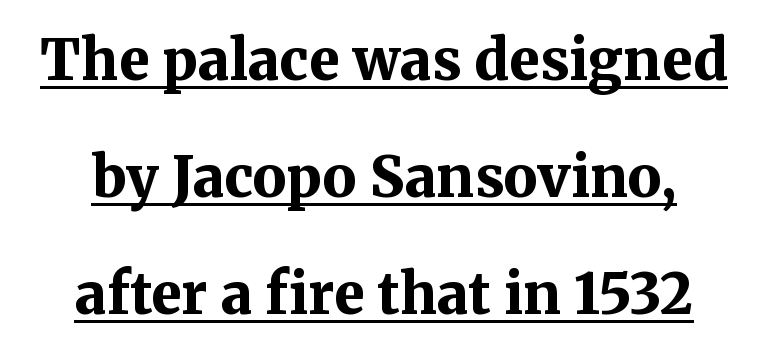
Q: Is the text bold? A: Yes.
Q: Is the text italic (slanted)? A: No, it is upright.
Q: Is the typeface a serif or a sans-serif typeface? A: Serif.
Q: Is the text underlined? A: Yes.
Q: Is the spacing between letters normal or unusually wide? A: Normal.
Q: Is the spacing between lines tight, normal or loose? A: Loose.
Q: Width (condensed, normal, or wide)? A: Normal.
Q: Stroke contrast? A: Medium.
Q: x-height? A: Medium.
Q: Monospaced? A: No.
